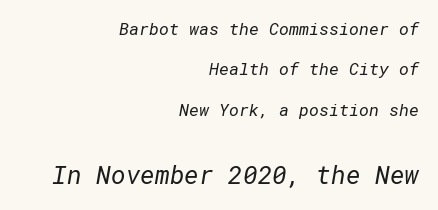
{"bold": "no", "underline": "no", "align": "right", "line_spacing": "loose", "line_spacing_ratio": 2.37, "letter_spacing": "normal", "letter_spacing_em": 0.0, "larger_block": "second", "size_ratio": 1.47, "glyph_px": 25}
